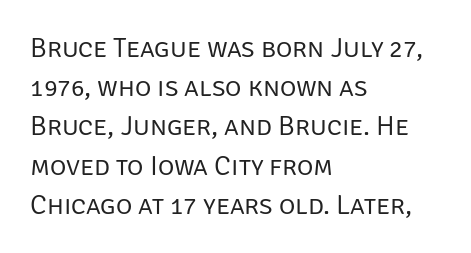
Q: Is the text bold? A: No.
Q: Is the text italic (slanted)? A: No, it is upright.
Q: Is the typeface a serif or a sans-serif typeface? A: Sans-serif.
Q: Is the text underlined? A: No.
Q: How is the paragraph aligned? A: Left-aligned.
Q: Is the spacing between letters normal or unusually wide? A: Normal.
Q: Is the spacing between lines tight, normal or loose? A: Normal.
Q: Width (condensed, normal, or wide)? A: Normal.
Q: Stroke contrast? A: Low.
Q: x-height? A: Large.
Q: Monospaced? A: No.
